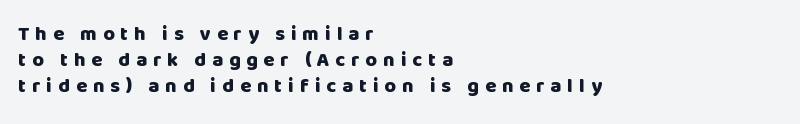
Q: Is the text bold? A: Yes.
Q: Is the text italic (slanted)? A: No, it is upright.
Q: Is the text underlined? A: No.
Q: How is the paragraph aligned? A: Left-aligned.
Q: Is the spacing between letters normal or unusually wide? A: Unusually wide.
Q: Is the spacing between lines tight, normal or loose? A: Normal.
